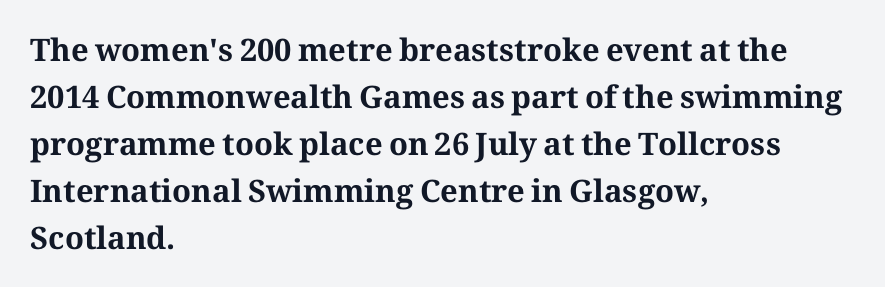
The horizontal fit of the characters is conventional and even. Compared with typical paragraphs, the rows here are spaced about the same. Each line starts at the same left margin while the right side varies. The glyphs in this specimen are seriffed. The letters advance in unequal steps, a hallmark of proportional type. When letters stand straight like this, we call the style roman or upright.
